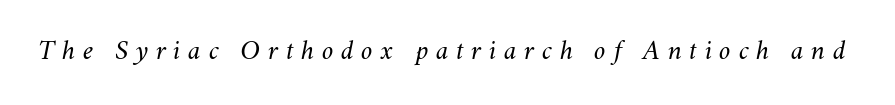
Q: Is the text bold? A: No.
Q: Is the text italic (slanted)? A: Yes, it leans right by about 11 degrees.
Q: Is the text underlined? A: No.
Q: Is the spacing between letters normal or unusually wide? A: Unusually wide.
Q: Width (condensed, normal, or wide)? A: Normal.
Q: Stroke contrast? A: Medium.
Q: x-height? A: Small.
Q: Monospaced? A: No.
